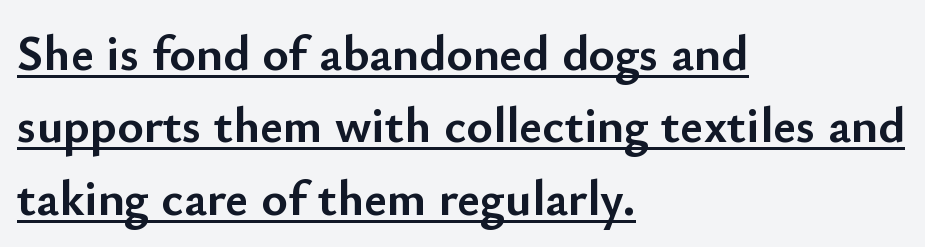
The image shows 50 px semibold sans-serif type, upright; set left-aligned, normal line spacing (1.45x), normal letter spacing, underlined; low stroke contrast and a small x-height.
